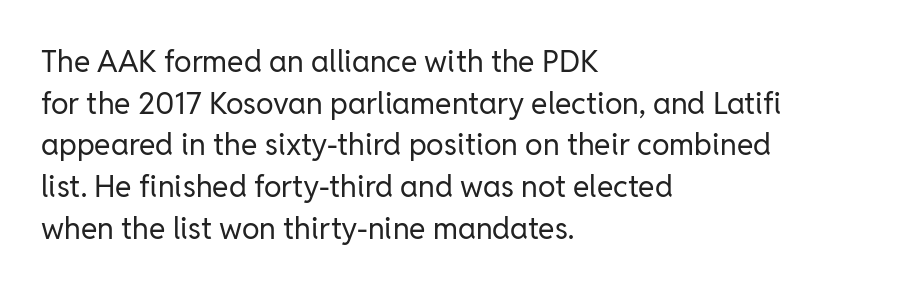
The image shows 30 px regular-weight sans-serif type, upright; set left-aligned, normal line spacing (1.39x), normal letter spacing, not underlined; low stroke contrast and a medium x-height.
